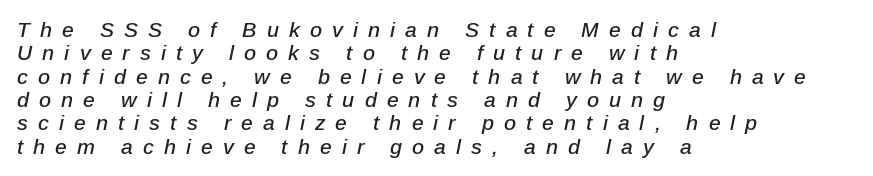
Q: Is the text italic (slanted)? A: Yes, it leans right by about 12 degrees.
Q: Is the text underlined? A: No.
Q: How is the paragraph aligned? A: Left-aligned.
Q: Is the spacing between letters normal or unusually wide? A: Unusually wide.
Q: Is the spacing between lines tight, normal or loose? A: Tight.
